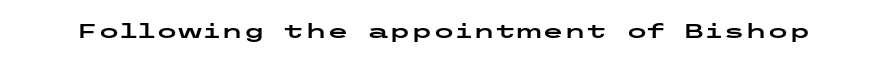
{"italic": "no", "underline": "no", "letter_spacing": "normal", "letter_spacing_em": 0.0, "glyph_px": 20}
